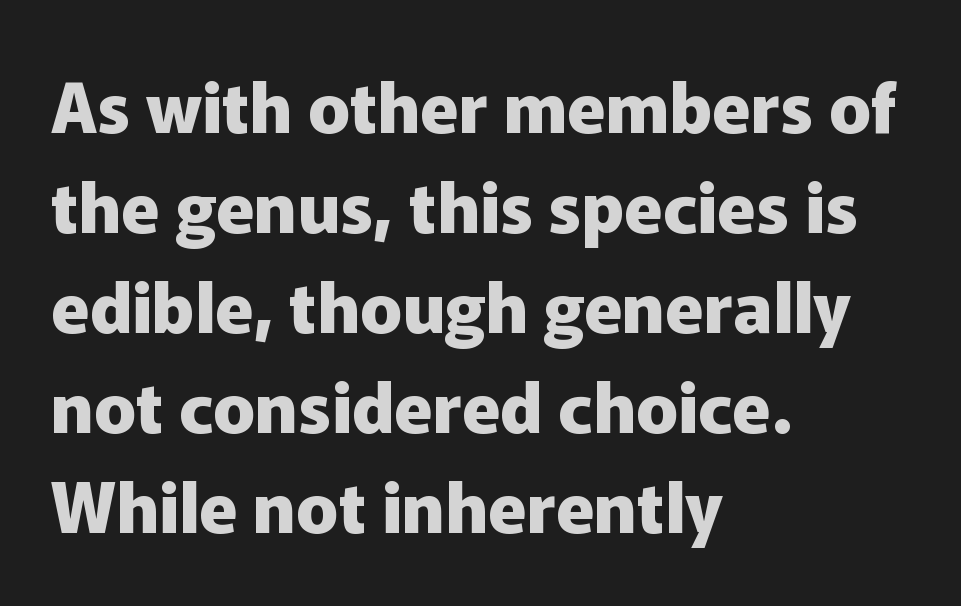
{"serif": "no", "italic": "no", "bold": "yes", "weight": "heavy", "width": "normal", "stroke_contrast": "low", "x_height": "medium", "monospaced": "no", "underline": "no", "align": "left", "line_spacing": "normal", "line_spacing_ratio": 1.43, "letter_spacing": "normal", "letter_spacing_em": 0.0, "glyph_px": 70}
